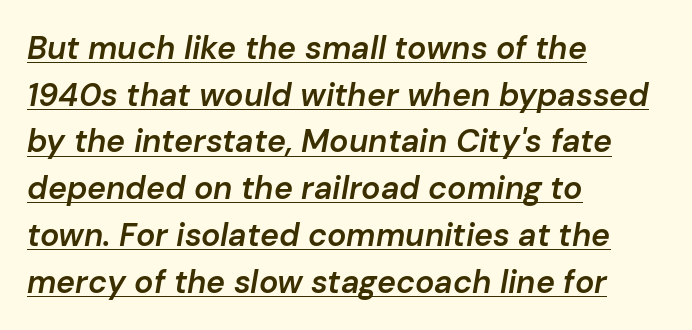
Q: Is the text bold? A: Semi-bold.
Q: Is the text italic (slanted)? A: Yes, it leans right by about 10 degrees.
Q: Is the text underlined? A: Yes.
Q: How is the paragraph aligned? A: Left-aligned.
Q: Is the spacing between letters normal or unusually wide? A: Normal.
Q: Is the spacing between lines tight, normal or loose? A: Normal.
Q: Width (condensed, normal, or wide)? A: Normal.
Q: Stroke contrast? A: Low.
Q: x-height? A: Medium.
Q: Monospaced? A: No.
